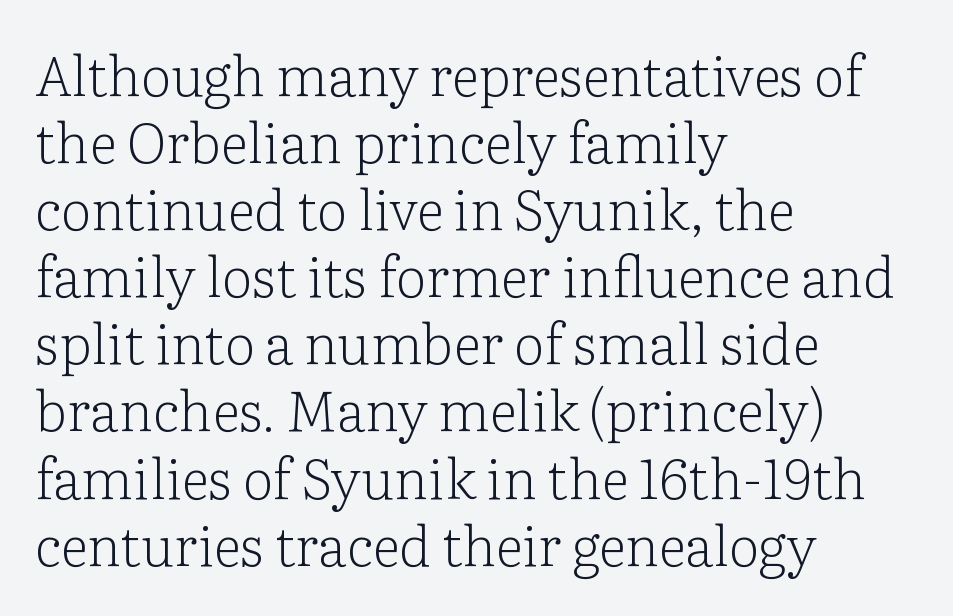
Each line starts at the same left margin while the right side varies. The type family on display is of the serif kind. Posture: vertical. The gaps between neighbouring characters are ordinary and unremarkable. Nothing heavy about these letters — not bold at all.
